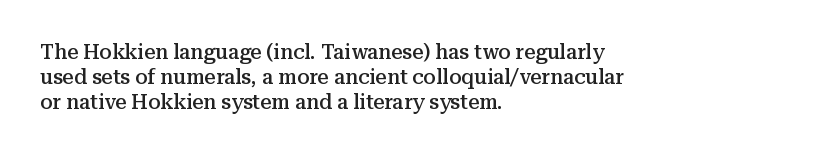
The image shows 20 px text type, upright; set left-aligned, normal line spacing (1.26x), normal letter spacing, not underlined.
